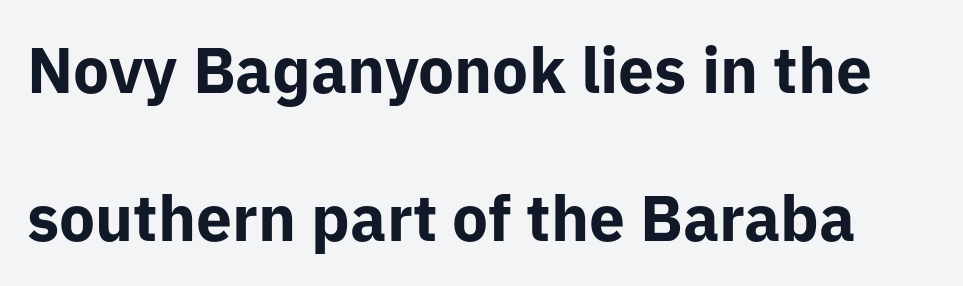
Strokes here are thick enough to call this a true bold. Spacing between characters is what you'd get straight out of the box. Each new line begins a long way beneath the previous one. Regarding serifs, this sample does without them. The passage shown is typed in a proportional face where columns would drift.
